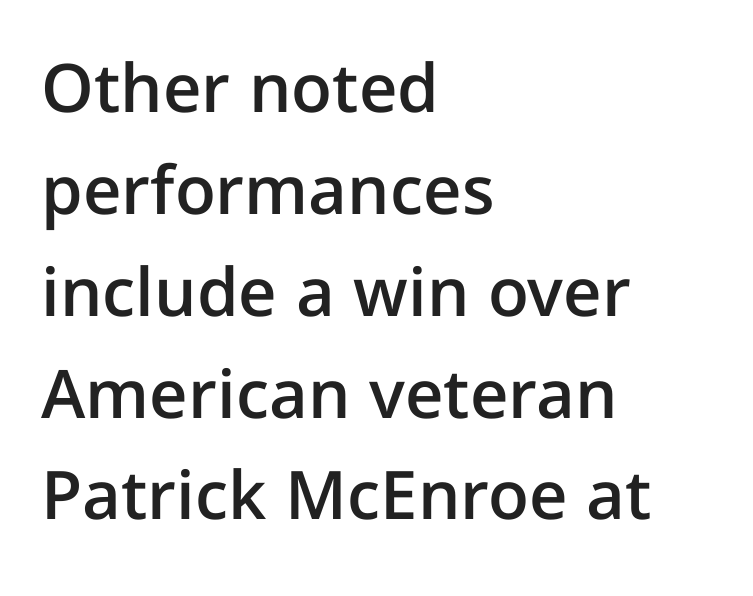
Q: Is the text bold? A: Semi-bold.
Q: Is the text italic (slanted)? A: No, it is upright.
Q: Is the typeface a serif or a sans-serif typeface? A: Sans-serif.
Q: Is the text underlined? A: No.
Q: How is the paragraph aligned? A: Left-aligned.
Q: Is the spacing between letters normal or unusually wide? A: Normal.
Q: Is the spacing between lines tight, normal or loose? A: Normal.
Q: Width (condensed, normal, or wide)? A: Normal.
Q: Stroke contrast? A: Low.
Q: x-height? A: Medium.
Q: Monospaced? A: No.
